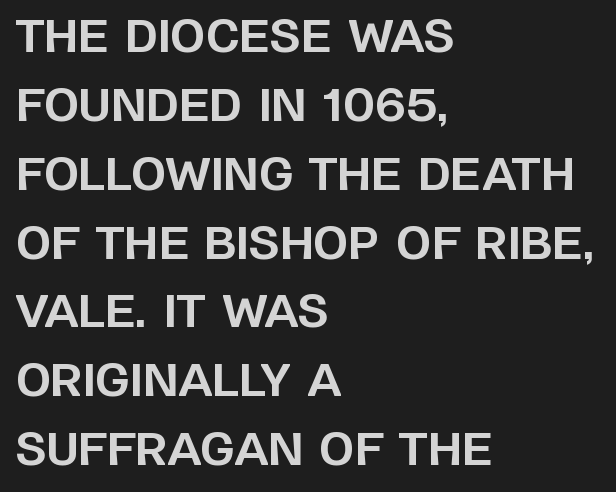
{"serif": "no", "italic": "no", "bold": "yes", "weight": "bold", "width": "normal", "stroke_contrast": "low", "x_height": "large", "monospaced": "no", "underline": "no", "align": "left", "line_spacing": "normal", "line_spacing_ratio": 1.53, "letter_spacing": "normal", "letter_spacing_em": 0.0, "glyph_px": 45}
